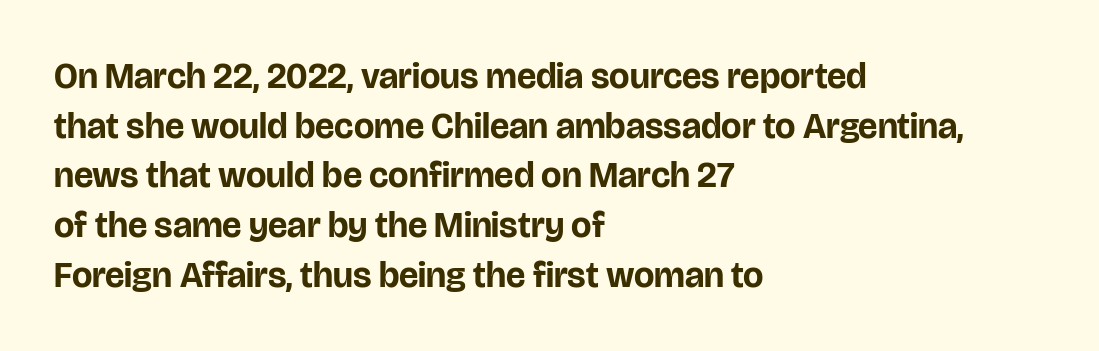
{"serif": "no", "italic": "no", "bold": "yes", "weight": "bold", "width": "normal", "stroke_contrast": "low", "x_height": "large", "monospaced": "no", "underline": "no", "align": "left", "line_spacing": "normal", "line_spacing_ratio": 1.38, "letter_spacing": "normal", "letter_spacing_em": 0.0, "glyph_px": 36}
